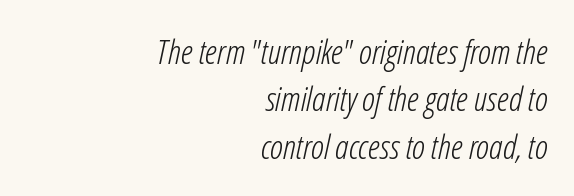
{"italic": "yes", "lean": "right", "slant_degrees": 12, "bold": "no", "weight": "light", "width": "condensed", "stroke_contrast": "low", "x_height": "medium", "monospaced": "no", "underline": "no", "align": "right", "line_spacing": "normal", "line_spacing_ratio": 1.39, "letter_spacing": "normal", "letter_spacing_em": 0.0, "glyph_px": 34}
